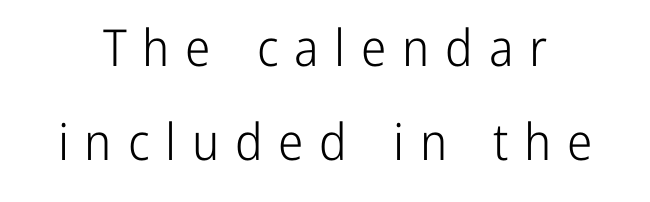
The image shows 51 px light, condensed sans-serif type, upright; set line spacing 1.85x, unusually wide letter spacing (+0.31 em), not underlined; low stroke contrast and a medium x-height.
